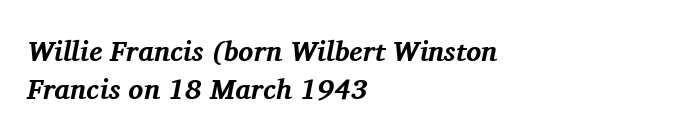
One-word summary of the alignment: left. Rule under the text: the space is simply empty. Examine the stroke ends and you'll spot serifs. Rendered with sloped, italic letterforms.
